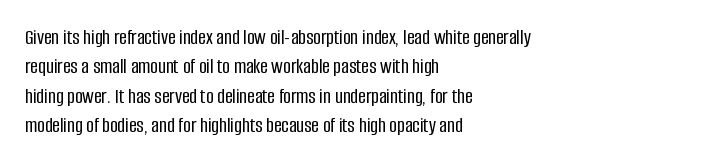
Q: Is the text italic (slanted)? A: No, it is upright.
Q: Is the text underlined? A: No.
Q: How is the paragraph aligned? A: Left-aligned.
Q: Is the spacing between letters normal or unusually wide? A: Normal.
Q: Is the spacing between lines tight, normal or loose? A: Normal.
